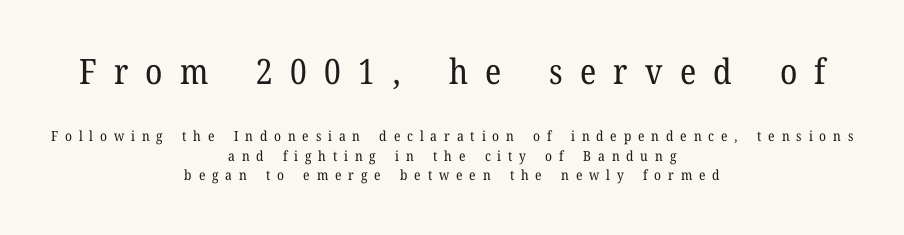
{"serif": "yes", "italic": "no", "bold": "no", "weight": "regular", "width": "normal", "stroke_contrast": "low", "x_height": "medium", "monospaced": "no", "underline": "no", "align": "center", "line_spacing": "normal", "line_spacing_ratio": 1.42, "letter_spacing": "wide", "letter_spacing_em": 0.49, "larger_block": "first", "size_ratio": 2.5, "glyph_px": 35}
